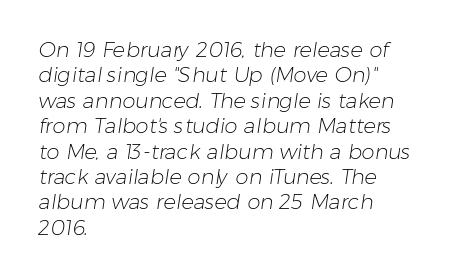
Q: Is the text bold? A: No.
Q: Is the text underlined? A: No.
Q: How is the paragraph aligned? A: Left-aligned.
Q: Is the spacing between letters normal or unusually wide? A: Normal.
